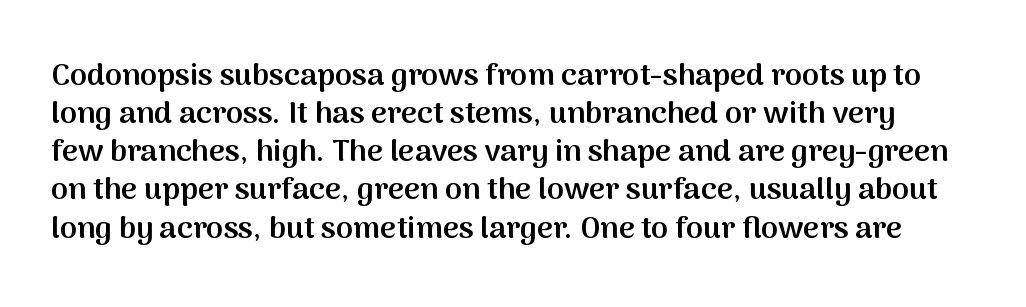
Q: Is the text bold? A: Semi-bold.
Q: Is the text italic (slanted)? A: No, it is upright.
Q: Is the typeface a serif or a sans-serif typeface? A: Sans-serif.
Q: Is the text underlined? A: No.
Q: Is the spacing between letters normal or unusually wide? A: Normal.
Q: Width (condensed, normal, or wide)? A: Normal.
Q: Stroke contrast? A: Medium.
Q: x-height? A: Medium.
Q: Monospaced? A: No.
